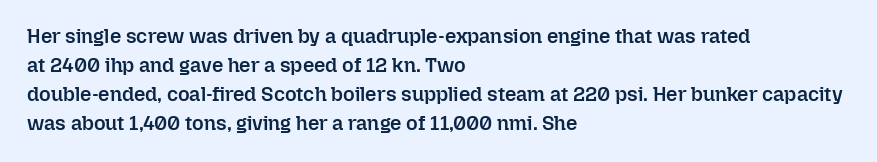
The image shows 20 px text type, upright; set left-aligned, normal line spacing (1.45x), normal letter spacing, not underlined.
